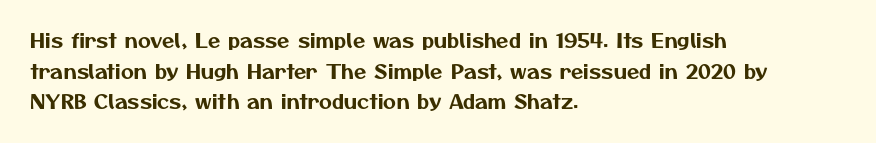
Glyph-to-glyph distance matches everyday printed text. The strip under each line holds only bare page. The line-height multiplier appears to be the usual default. The ragged edge is on the right, which tells us the setting is flush left.
